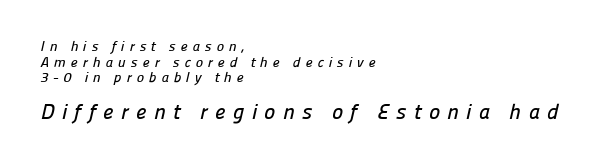
The image shows 21 px text type; set left-aligned, tight line spacing (1.11x), unusually wide letter spacing (+0.35 em), not underlined; the second (bottom) block is 1.5x larger.
